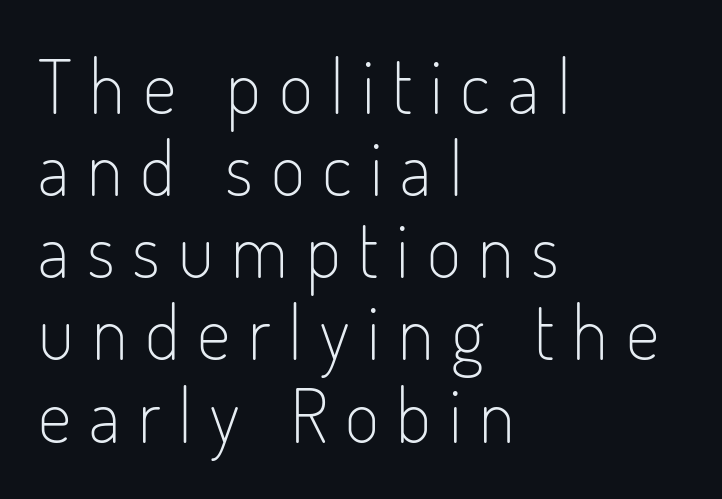
The designer went with a sans here, leaving each stem footless. Posture: upright roman. What's the leading like? Squeezed, with rows nearly overlapping. Horizontally, the lines are justified to the leading edge only. A quiet, ordinary-to-light weight characterises the typeface. In terms of letterspacing, this is a distinctly airy, spread setting.
